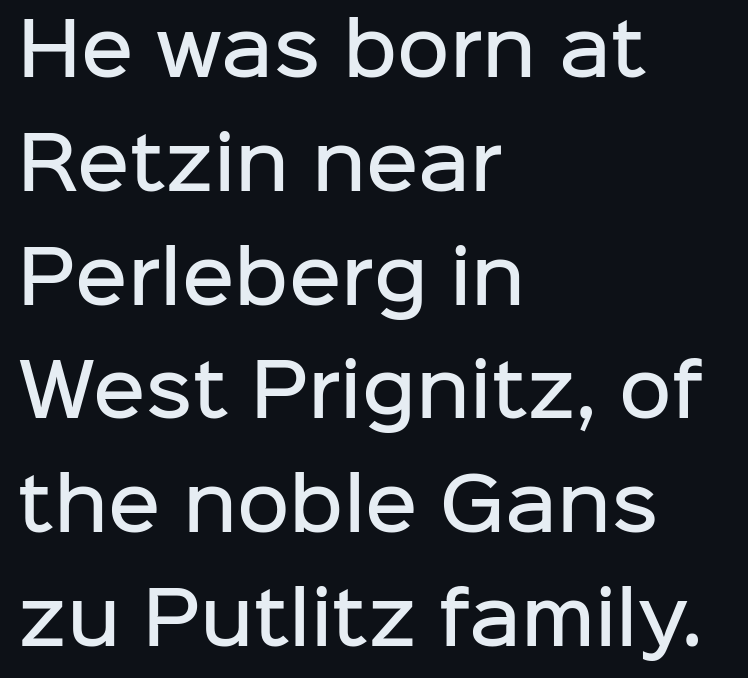
{"serif": "no", "italic": "no", "bold": "semi", "weight": "semibold", "width": "normal", "stroke_contrast": "low", "x_height": "medium", "monospaced": "no", "underline": "no", "align": "left", "line_spacing": "normal", "line_spacing_ratio": 1.58, "letter_spacing": "normal", "letter_spacing_em": 0.0, "glyph_px": 72}
